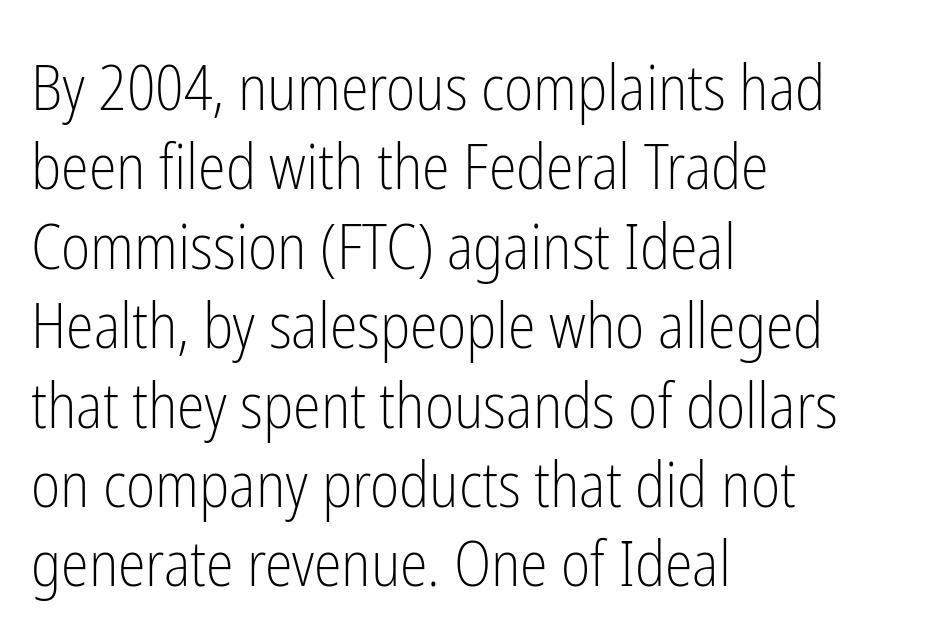
{"serif": "no", "italic": "no", "bold": "no", "weight": "light", "width": "condensed", "stroke_contrast": "low", "x_height": "medium", "monospaced": "no", "underline": "no", "align": "left", "line_spacing": "normal", "line_spacing_ratio": 1.26, "letter_spacing": "normal", "letter_spacing_em": 0.0, "glyph_px": 63}
